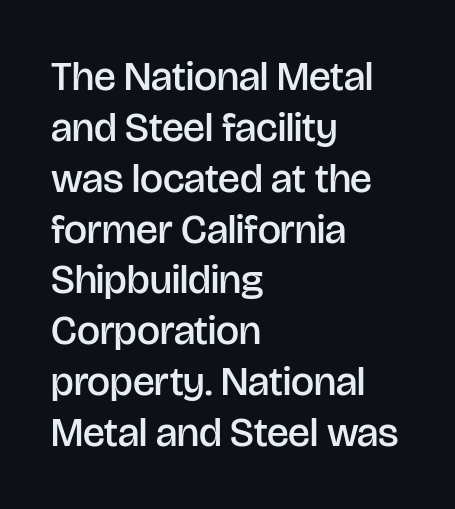
Q: Is the text bold? A: Semi-bold.
Q: Is the text italic (slanted)? A: No, it is upright.
Q: Is the typeface a serif or a sans-serif typeface? A: Sans-serif.
Q: Is the text underlined? A: No.
Q: How is the paragraph aligned? A: Left-aligned.
Q: Is the spacing between letters normal or unusually wide? A: Normal.
Q: Width (condensed, normal, or wide)? A: Normal.
Q: Stroke contrast? A: Low.
Q: x-height? A: Large.
Q: Monospaced? A: No.
